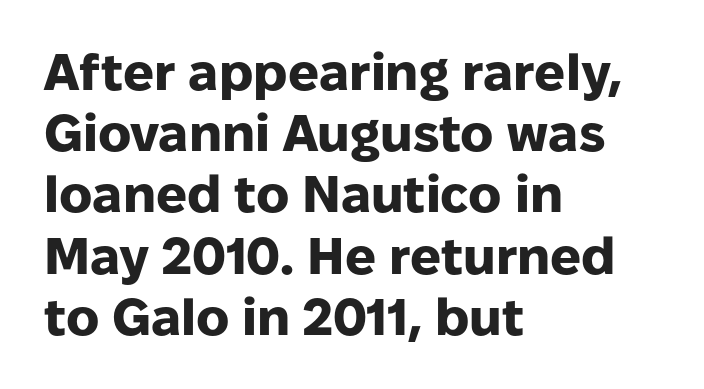
The image shows 51 px heavy sans-serif type, upright; set left-aligned, line spacing 1.2x, normal letter spacing, not underlined; low stroke contrast and a medium x-height.
